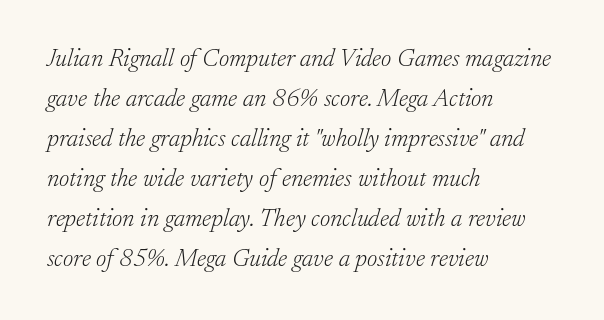
The image shows 25 px text type, italic (leaning right); set left-aligned, normal line spacing (1.6x), normal letter spacing, not underlined.
